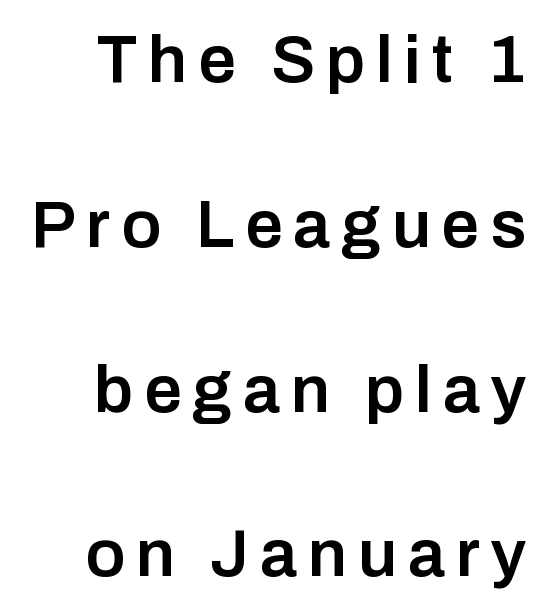
The typesetting leans somewhat heavy: a semibold. The words here are not underlined. The letters carry no serifs — their stems end cleanly without finishing strokes. Posture: straight, roman, zero tilt.
